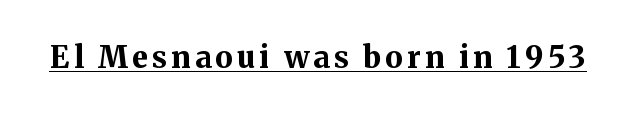
{"serif": "yes", "italic": "no", "bold": "yes", "weight": "bold", "width": "normal", "stroke_contrast": "medium", "x_height": "medium", "monospaced": "no", "underline": "yes", "glyph_px": 30}
